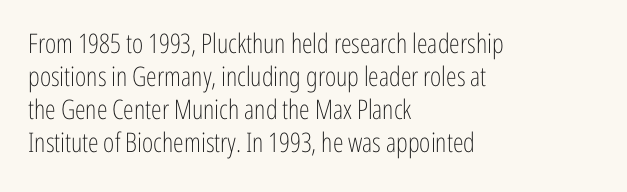
Q: Is the text bold? A: No.
Q: Is the text italic (slanted)? A: No, it is upright.
Q: Is the text underlined? A: No.
Q: How is the paragraph aligned? A: Left-aligned.
Q: Is the spacing between letters normal or unusually wide? A: Normal.
